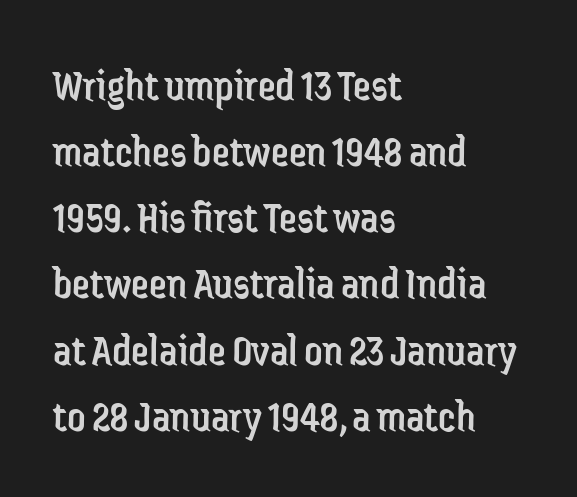
What stands out about the letter spacing? Nothing — it is the standard amount. Caption: face not bold, strokes unweighted. The rendering uses natural spacing where letterforms have individual widths. Compared with typical paragraphs, the rows here are spaced about the same. Style check: upright.
